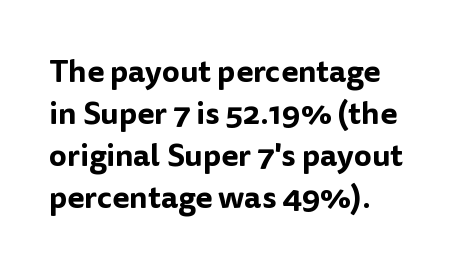
Q: Is the text italic (slanted)? A: No, it is upright.
Q: Is the typeface a serif or a sans-serif typeface? A: Sans-serif.
Q: Is the text underlined? A: No.
Q: How is the paragraph aligned? A: Left-aligned.
Q: Is the spacing between letters normal or unusually wide? A: Normal.
Q: Is the spacing between lines tight, normal or loose? A: Normal.
Q: Width (condensed, normal, or wide)? A: Normal.
Q: Stroke contrast? A: Low.
Q: x-height? A: Medium.
Q: Monospaced? A: No.
